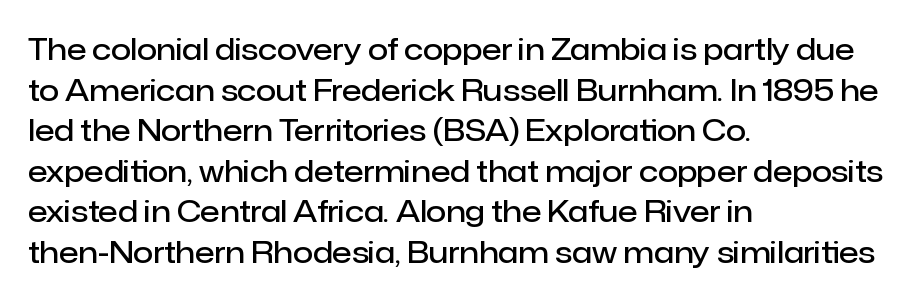
This sample has the flowing, uneven cadence of proportional lettering. Visually the block forms a straight wall on the left and a jagged coastline on the right. Interline gaps are of average width in this sample. Font category for this specimen: sans-serif. Is the type bold? Partly — it's a semibold, heavier than regular but not fully bold. Notice how the stems are strictly vertical — no italics here.
